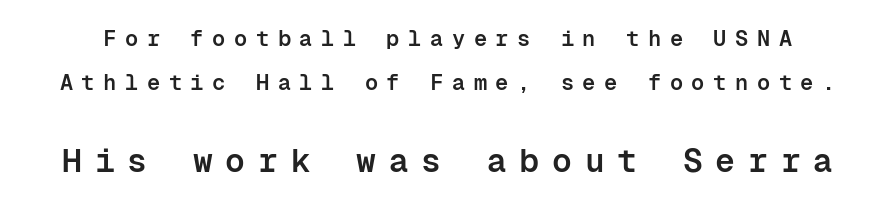
Note the uniform advance width — an 'i' takes as much space as an 'm'. The later block is typeset at a bigger size than the earlier block. This rendering features lettering with no underline. Compared with an ordinary text face, these strokes are moderately heavier — a semibold.
